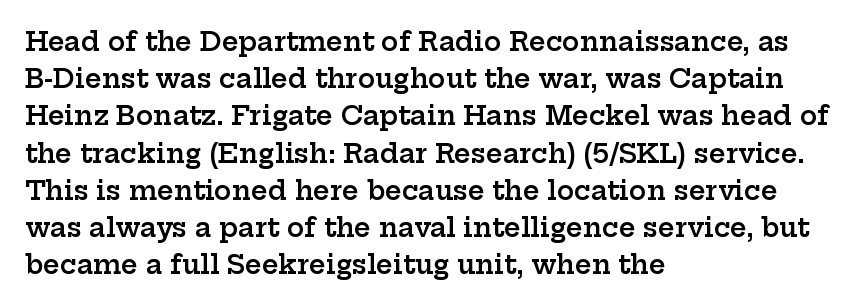
The strokes are fattened partway — semibold, not bold. The rendering uses a moderate line-height, typical for paragraphs. This sample uses plain, unmodified letter spacing. Any mark beneath the type? The region is blank.
